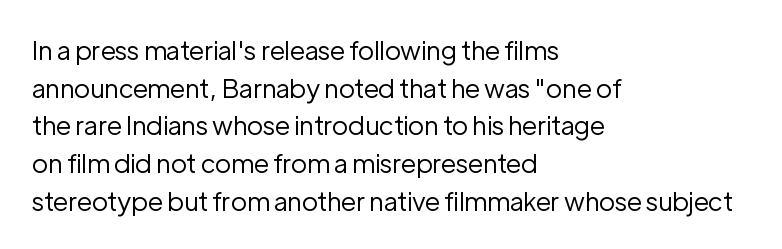
{"italic": "no", "bold": "no", "underline": "no", "align": "left", "line_spacing": "normal", "line_spacing_ratio": 1.45, "letter_spacing": "normal", "letter_spacing_em": 0.0, "glyph_px": 26}
